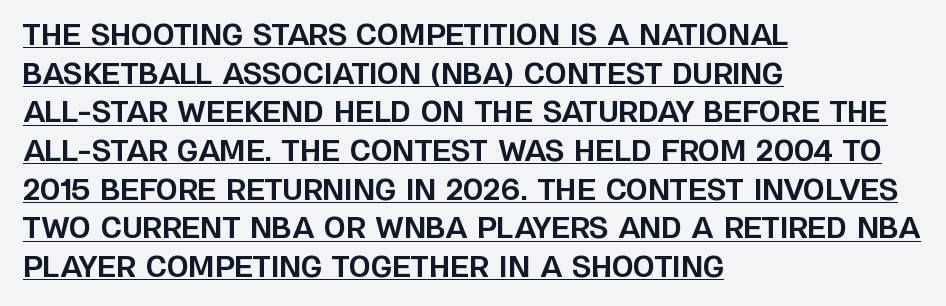
{"serif": "no", "italic": "no", "bold": "yes", "weight": "bold", "width": "normal", "stroke_contrast": "low", "x_height": "large", "monospaced": "no", "underline": "yes", "align": "left", "line_spacing": "normal", "line_spacing_ratio": 1.38, "letter_spacing": "normal", "letter_spacing_em": 0.0, "glyph_px": 28}
